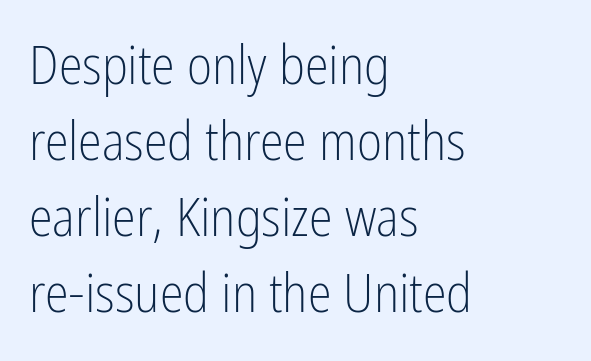
To sum up the face: it is a sans, with no serifs. The strip under each line holds only bare page. Is this a fixed-width face? No — the glyphs have proportional, varying widths. The type is set solid horizontally, with unmodified tracking.
